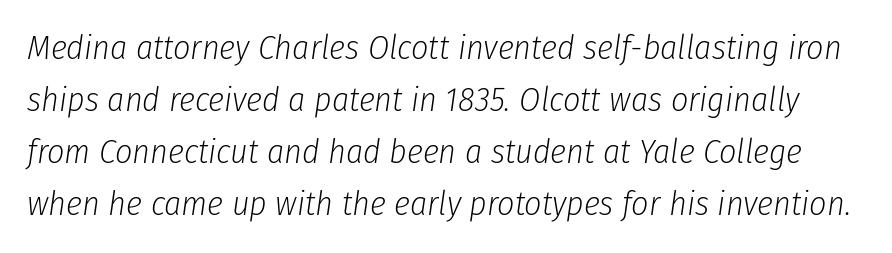
How would I describe the line gaps? Plain and ordinary. Posture: slanted. The baseline area is clear. A quiet, ordinary-to-light weight characterises the typeface. This sample has the flowing, uneven cadence of proportional lettering. In terms of letterspacing, this is plain default setting.
